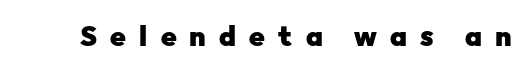
Q: Is the text bold? A: Yes.
Q: Is the text italic (slanted)? A: No, it is upright.
Q: Is the typeface a serif or a sans-serif typeface? A: Sans-serif.
Q: Is the text underlined? A: No.
Q: Is the spacing between letters normal or unusually wide? A: Unusually wide.
Q: Width (condensed, normal, or wide)? A: Normal.
Q: Stroke contrast? A: Low.
Q: x-height? A: Medium.
Q: Monospaced? A: No.
